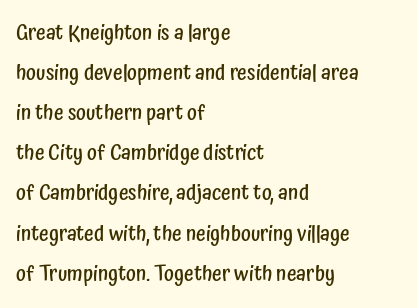
The passage shown stacks its lines with a broad gap. Glyph-to-glyph distance matches everyday printed text. Has an underline been added? It has not. Tall strokes in this sample are plumb rather than angled. The passage shown is semibold, sitting just below true bold.
